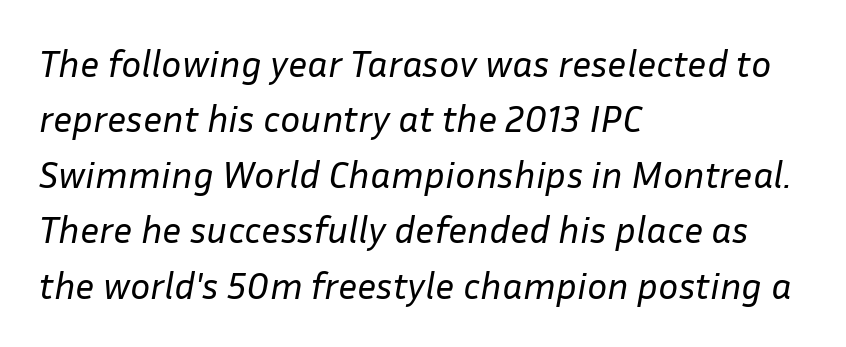
Q: Is the text bold? A: No.
Q: Is the text italic (slanted)? A: Yes, it leans right by about 10 degrees.
Q: Is the text underlined? A: No.
Q: How is the paragraph aligned? A: Left-aligned.
Q: Is the spacing between letters normal or unusually wide? A: Normal.
Q: Is the spacing between lines tight, normal or loose? A: Normal.
Q: Width (condensed, normal, or wide)? A: Normal.
Q: Stroke contrast? A: Low.
Q: x-height? A: Medium.
Q: Monospaced? A: No.
